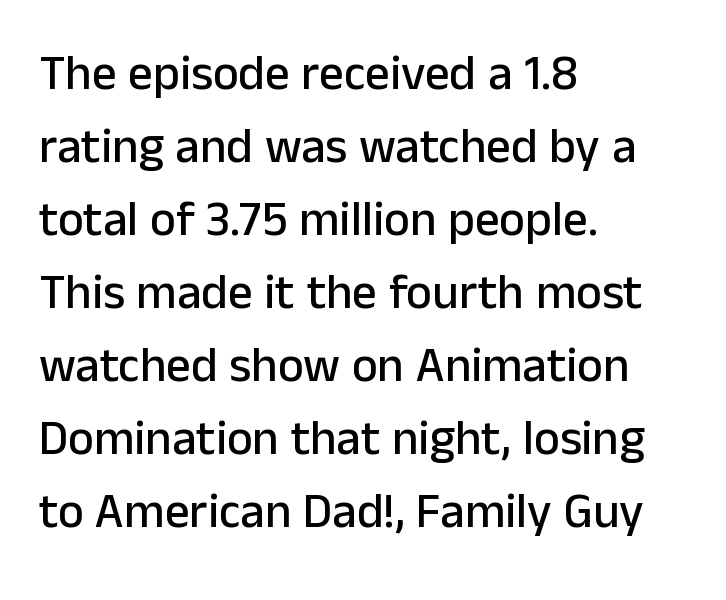
Q: Is the text italic (slanted)? A: No, it is upright.
Q: Is the typeface a serif or a sans-serif typeface? A: Sans-serif.
Q: Is the text underlined? A: No.
Q: How is the paragraph aligned? A: Left-aligned.
Q: Is the spacing between letters normal or unusually wide? A: Normal.
Q: Is the spacing between lines tight, normal or loose? A: Normal.
Q: Width (condensed, normal, or wide)? A: Normal.
Q: Stroke contrast? A: Low.
Q: x-height? A: Medium.
Q: Monospaced? A: No.
